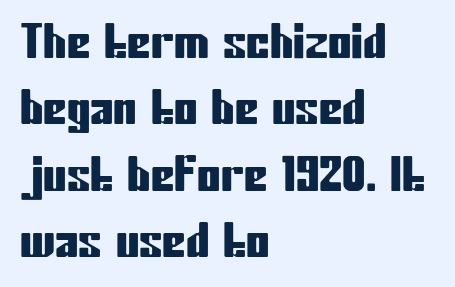
{"serif": "no", "italic": "no", "width": "condensed", "stroke_contrast": "low", "x_height": "medium", "monospaced": "no", "underline": "no", "align": "left", "line_spacing": "normal", "line_spacing_ratio": 1.41, "letter_spacing": "normal", "letter_spacing_em": 0.0, "glyph_px": 47}
